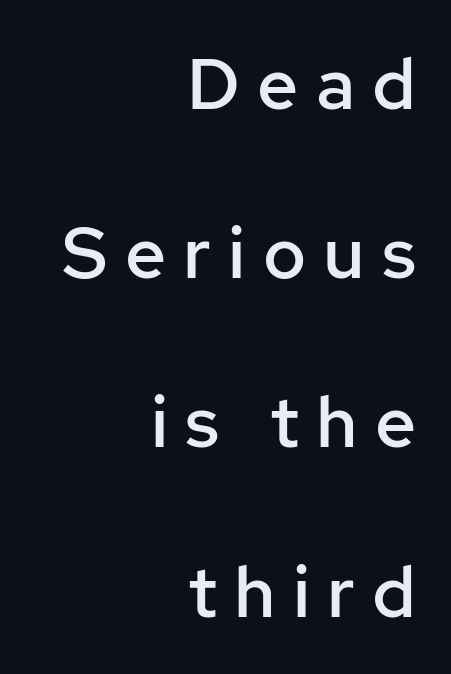
Descender tails drop into unmarked territory. Students, note that the glyphs here are deliberately spaced far apart. Serif or sans? Sans — the stroke terminals are bare. This sample has the flowing, uneven cadence of proportional lettering. Visually the block forms a straight wall on the right and a jagged coastline on the left.
